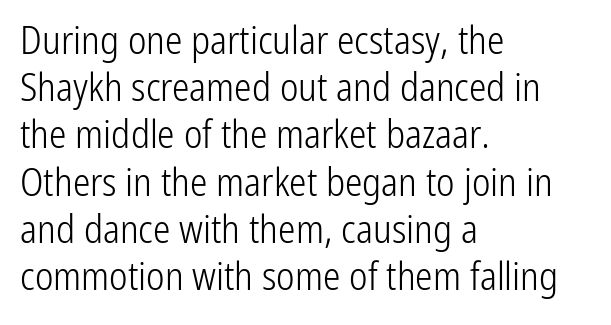
Letter spacing: default. Nothing heavy about these letters — not bold at all. Notice how the passage keeps a crisp vertical edge on the left only. The lettering holds an erect, upright posture throughout. The gap between lines stays unmarked. Character widths vary here, with narrow letters taking less room than wide ones.
